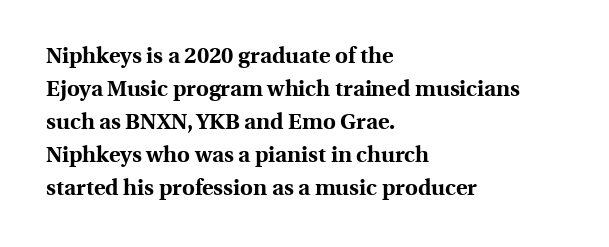
The image shows 22 px bold type, upright; set left-aligned, normal line spacing (1.5x), normal letter spacing, not underlined.
